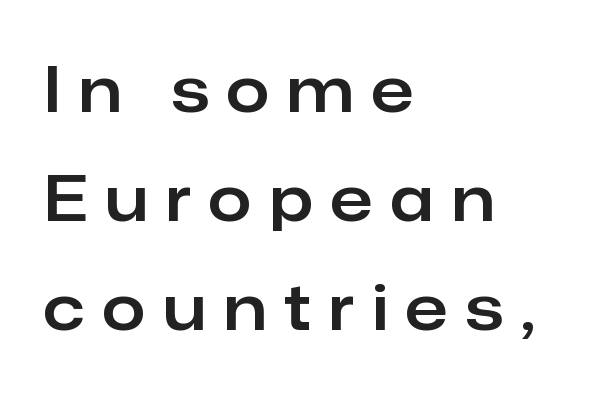
Q: Is the text italic (slanted)? A: No, it is upright.
Q: Is the typeface a serif or a sans-serif typeface? A: Sans-serif.
Q: Is the text underlined? A: No.
Q: How is the paragraph aligned? A: Left-aligned.
Q: Is the spacing between letters normal or unusually wide? A: Unusually wide.
Q: Width (condensed, normal, or wide)? A: Normal.
Q: Stroke contrast? A: Low.
Q: x-height? A: Medium.
Q: Monospaced? A: No.
